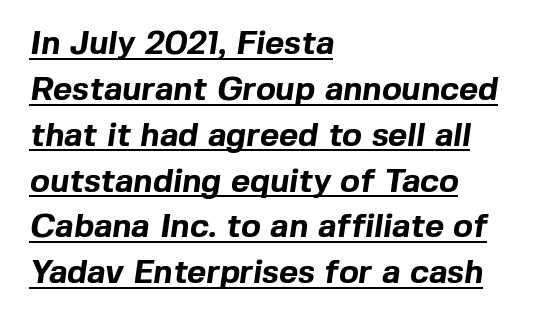
Q: Is the text bold? A: Yes.
Q: Is the typeface a serif or a sans-serif typeface? A: Sans-serif.
Q: Is the text underlined? A: Yes.
Q: How is the paragraph aligned? A: Left-aligned.
Q: Is the spacing between letters normal or unusually wide? A: Normal.
Q: Is the spacing between lines tight, normal or loose? A: Normal.
Q: Width (condensed, normal, or wide)? A: Normal.
Q: x-height? A: Medium.
Q: Monospaced? A: No.
